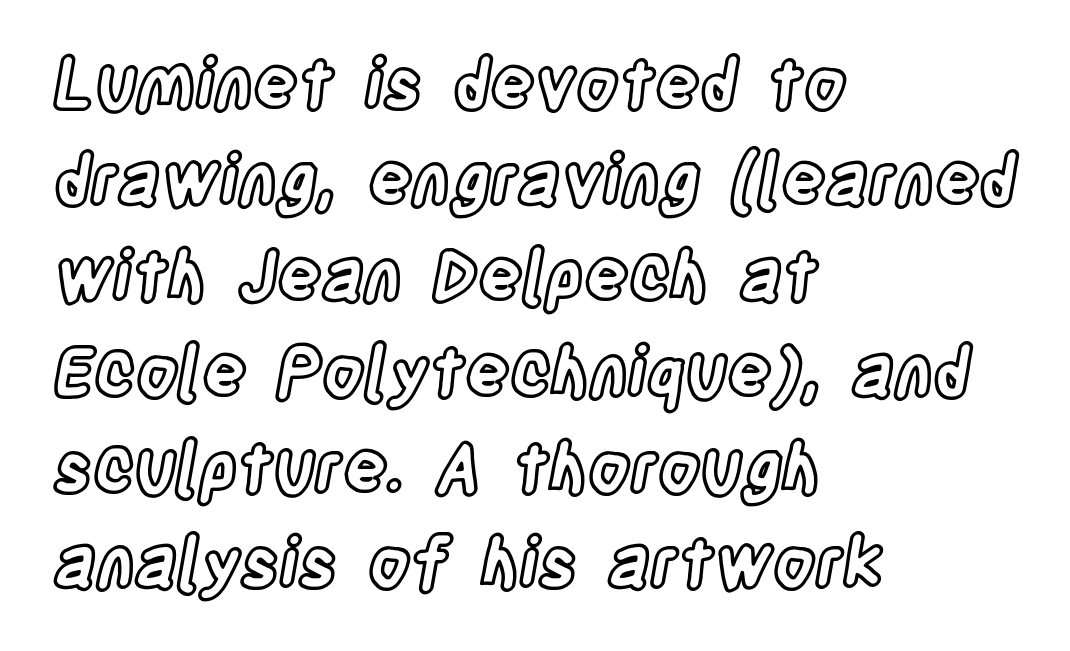
{"width": "condensed", "x_height": "large", "monospaced": "no", "underline": "no", "align": "left", "line_spacing": "normal", "line_spacing_ratio": 1.41, "letter_spacing": "normal", "letter_spacing_em": 0.0, "glyph_px": 68}
